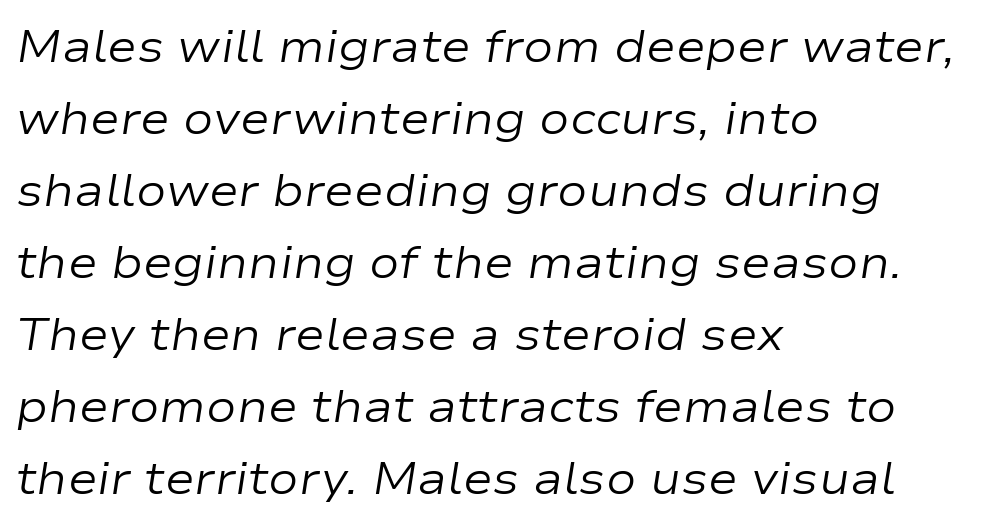
Honestly, the row spacing looks completely unremarkable. Varying glyph widths throughout — classic text-font behaviour. This rendering uses left alignment, leaving the right contour irregular. Plain, unruled lines of type.
